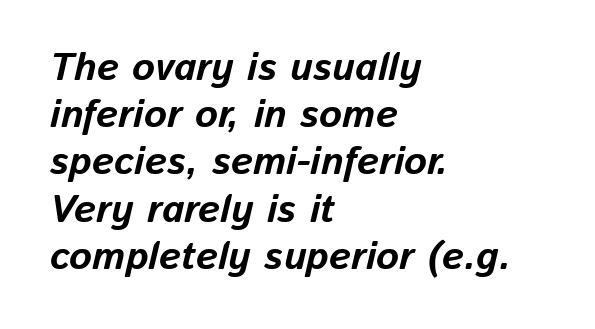
Q: Is the text bold? A: Yes.
Q: Is the text italic (slanted)? A: Yes, it leans right by about 13 degrees.
Q: Is the text underlined? A: No.
Q: How is the paragraph aligned? A: Left-aligned.
Q: Is the spacing between letters normal or unusually wide? A: Normal.
Q: Width (condensed, normal, or wide)? A: Normal.
Q: Stroke contrast? A: Low.
Q: x-height? A: Medium.
Q: Monospaced? A: No.
